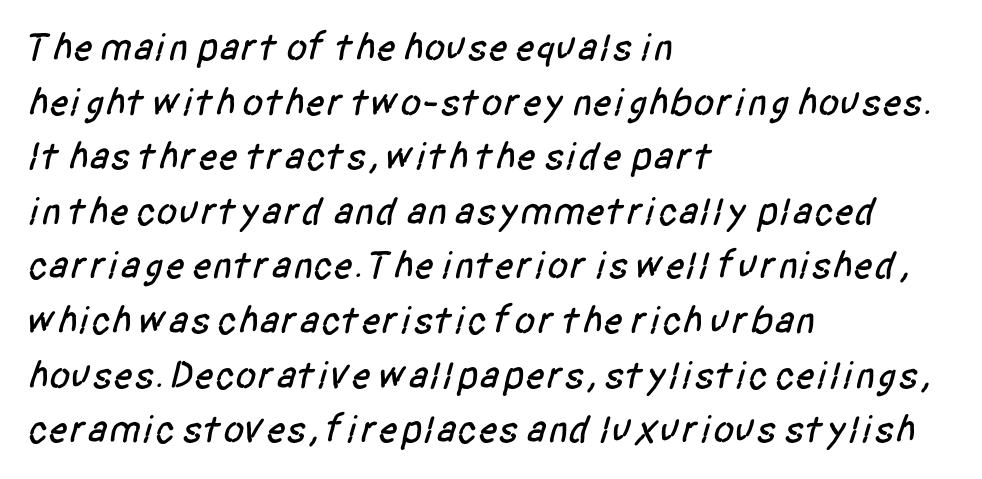
Notice how the passage keeps a crisp vertical edge on the left only. In terms of letterform style, serifs are entirely absent. The letters advance in unequal steps, a hallmark of proportional type. The words here are not underlined. Summary of vertical rhythm: regular, with standard interline spacing.
